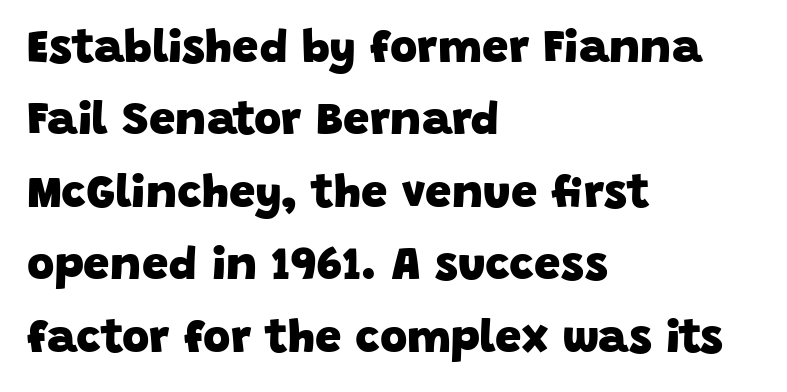
Q: Is the text bold? A: Yes.
Q: Is the typeface a serif or a sans-serif typeface? A: Sans-serif.
Q: Is the text underlined? A: No.
Q: How is the paragraph aligned? A: Left-aligned.
Q: Is the spacing between letters normal or unusually wide? A: Normal.
Q: Is the spacing between lines tight, normal or loose? A: Normal.
Q: Width (condensed, normal, or wide)? A: Normal.
Q: Stroke contrast? A: Low.
Q: x-height? A: Large.
Q: Monospaced? A: No.
